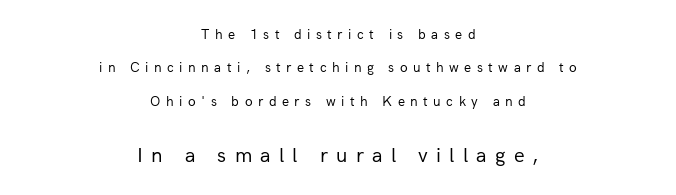
Q: Is the text bold? A: No.
Q: Is the text italic (slanted)? A: No, it is upright.
Q: Is the text underlined? A: No.
Q: How is the paragraph aligned? A: Centered.
Q: Is the spacing between letters normal or unusually wide? A: Unusually wide.
Q: Is the spacing between lines tight, normal or loose? A: Loose.
Q: Which block of text is set in a larger size, the first (top) or the second (bottom)? A: The second (bottom) one.
